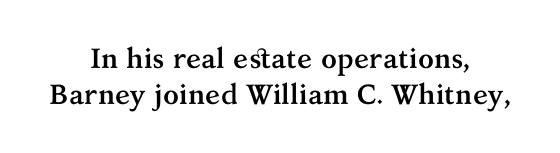
The image shows 28 px semibold serif type, upright; set centered, normal line spacing (1.3x), normal letter spacing, not underlined; medium stroke contrast and a medium x-height.
